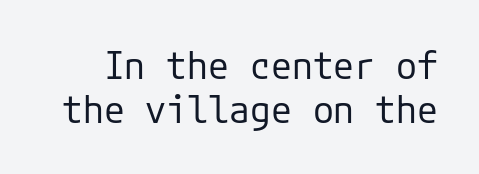
The image shows 38 px regular-weight sans-serif type, upright; set line spacing 1.16x, normal letter spacing, not underlined; low stroke contrast and a medium x-height.
